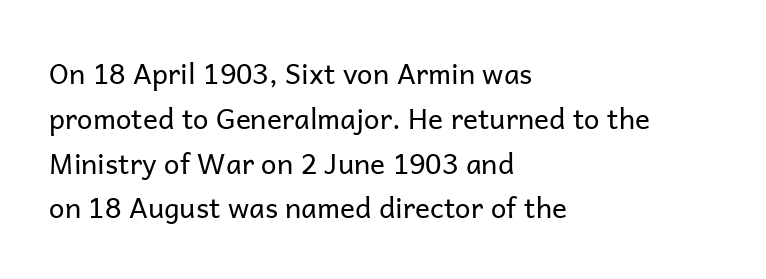
No letter is thick-stroked: the sample isn't bold. The lettering holds an erect, upright posture throughout. The glyphs are unaccompanied by any horizontal stroke below them. Spacing between characters is what you'd get straight out of the box. These lines are rendered in a variable-pitch font. The leading is moderate, giving the passage an even texture.
